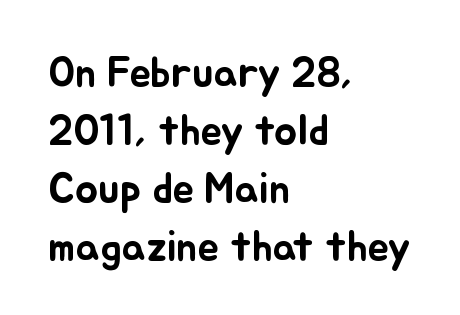
The image shows 43 px text type, upright; set left-aligned, normal line spacing (1.35x), normal letter spacing, not underlined; low stroke contrast and a small x-height.
